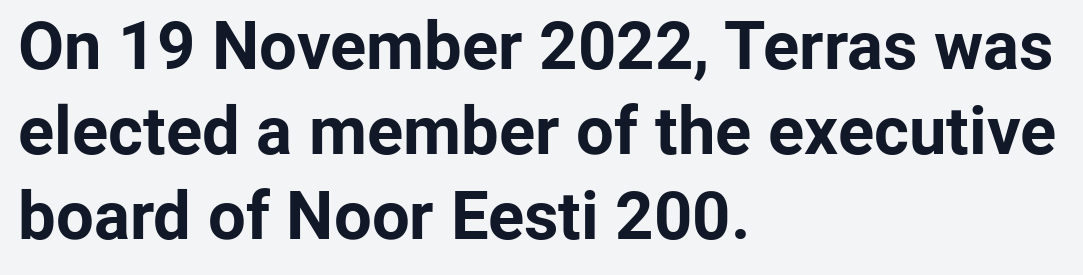
Observe the absence of serifs on each vertical stroke in this sample. Plenty of ink on the page — the face is bold. Does the lettering tilt? It doesn't — this is upright. Line starts are locked; line ends wander. The letters advance in unequal steps, a hallmark of proportional type.
